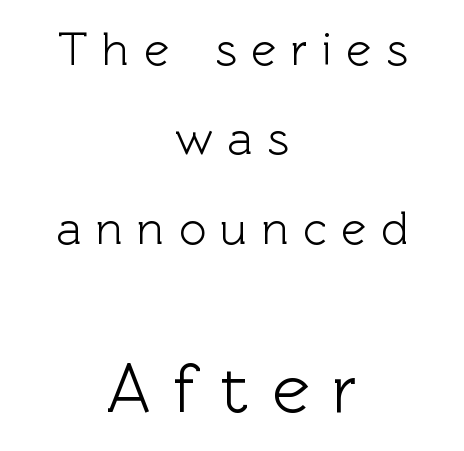
The image shows 71 px sans-serif type, upright; set centered, loose line spacing (1.9x), unusually wide letter spacing (+0.31 em), not underlined; the second (bottom) block is 1.51x larger; a medium x-height.
